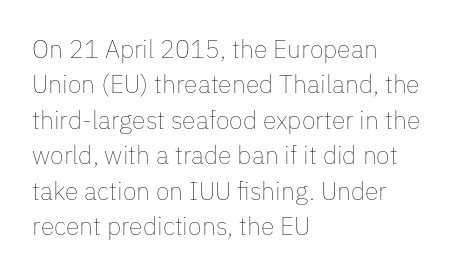
{"italic": "no", "bold": "no", "underline": "no", "align": "left", "line_spacing": "normal", "line_spacing_ratio": 1.42, "letter_spacing": "normal", "letter_spacing_em": 0.0, "glyph_px": 25}
